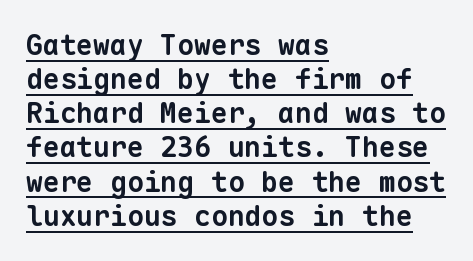
Typographically, this falls in the sans-serif category. Glance below the letters and you will spot a drawn line. The rendering uses a bold face; every stroke is thick and dark. Characters follow at the spacing the type designer built in. Casual observation: everything's shoved over to the left. Note the uniform advance width — an 'i' takes as much space as an 'm'.
